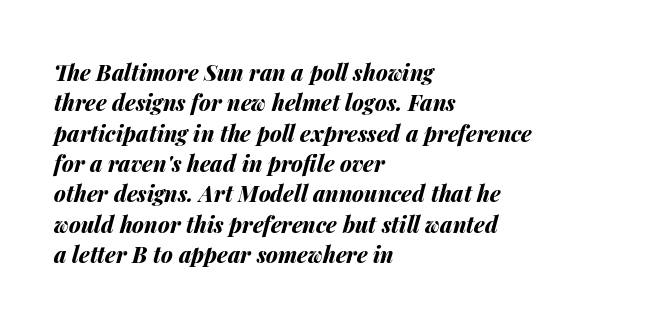
Q: Is the text bold? A: Yes.
Q: Is the text italic (slanted)? A: Yes, it leans right by about 14 degrees.
Q: Is the text underlined? A: No.
Q: How is the paragraph aligned? A: Left-aligned.
Q: Is the spacing between letters normal or unusually wide? A: Normal.
Q: Is the spacing between lines tight, normal or loose? A: Normal.
